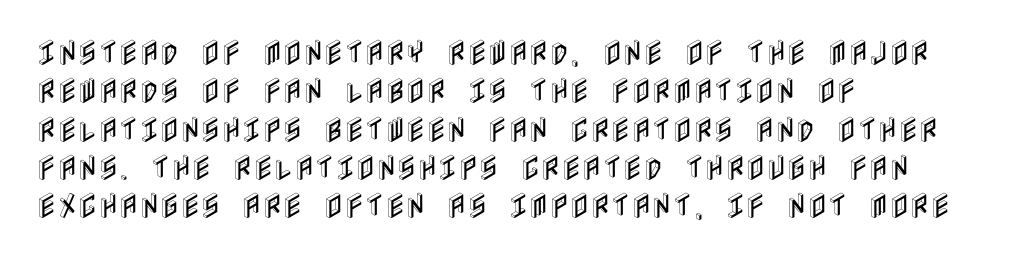
The image shows 28 px condensed type, upright; set left-aligned, normal line spacing (1.37x), normal letter spacing, not underlined; a large x-height.
